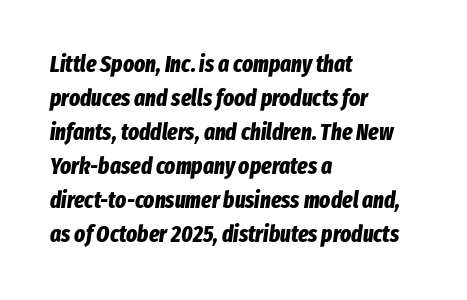
The image shows 23 px bold type, italic (leaning right); set left-aligned, normal line spacing (1.48x), normal letter spacing, not underlined.
